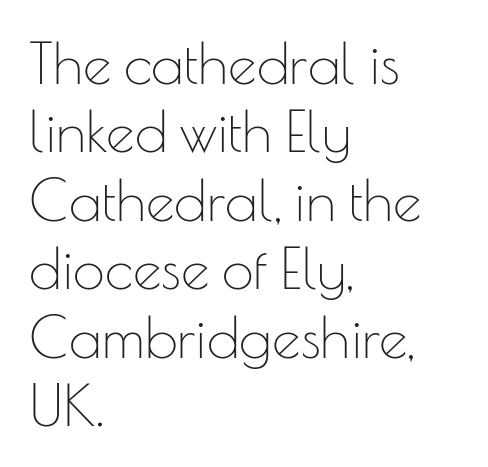
{"serif": "no", "italic": "no", "bold": "no", "weight": "thin", "width": "normal", "stroke_contrast": "low", "x_height": "small", "monospaced": "no", "underline": "no", "align": "left", "line_spacing_ratio": 1.2, "letter_spacing": "normal", "letter_spacing_em": 0.0, "glyph_px": 57}
